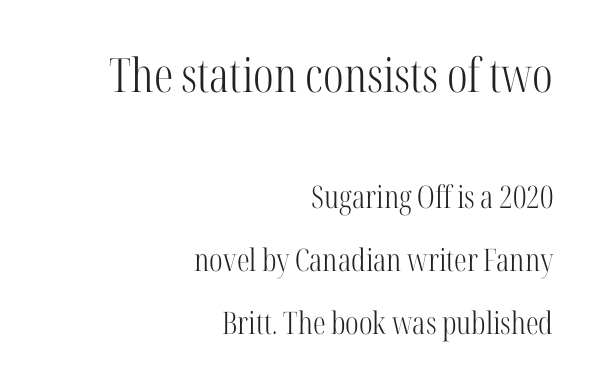
Q: Is the text bold? A: No.
Q: Is the text italic (slanted)? A: No, it is upright.
Q: Is the typeface a serif or a sans-serif typeface? A: Serif.
Q: Is the text underlined? A: No.
Q: How is the paragraph aligned? A: Right-aligned.
Q: Is the spacing between letters normal or unusually wide? A: Normal.
Q: Is the spacing between lines tight, normal or loose? A: Loose.
Q: Which block of text is set in a larger size, the first (top) or the second (bottom)? A: The first (top) one.
Q: Width (condensed, normal, or wide)? A: Condensed.
Q: Stroke contrast? A: High.
Q: x-height? A: Medium.
Q: Monospaced? A: No.
